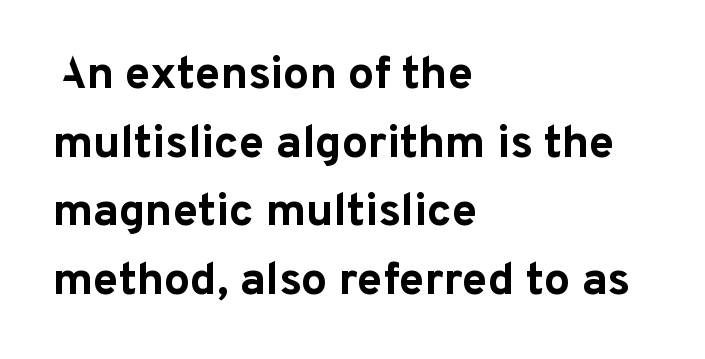
{"serif": "no", "italic": "no", "bold": "yes", "weight": "bold", "width": "normal", "stroke_contrast": "low", "x_height": "medium", "monospaced": "no", "underline": "no", "align": "left", "line_spacing": "normal", "line_spacing_ratio": 1.49, "letter_spacing": "normal", "letter_spacing_em": 0.0, "glyph_px": 46}
